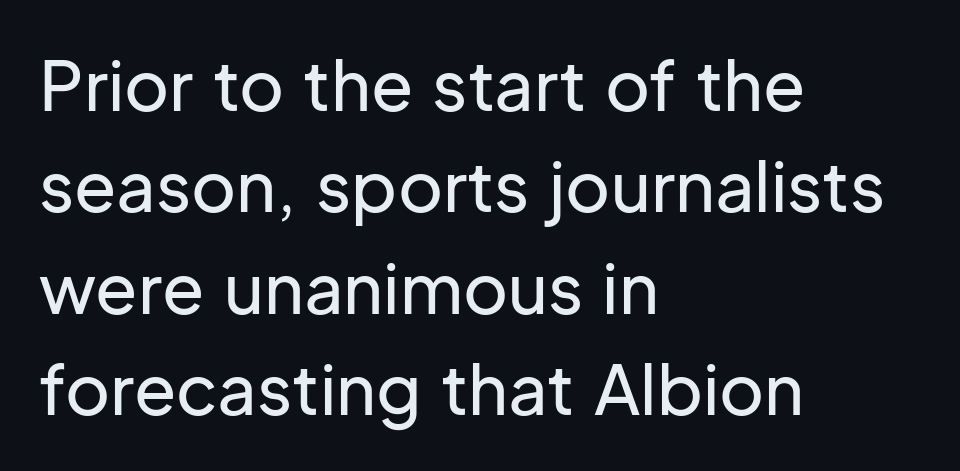
The font family rendered here belongs to the sans-serif group. Students, note that the glyphs here touch the page at normal intervals. Does the lettering tilt? It doesn't — this is upright. Unmarked baselines from the first word to the last.
